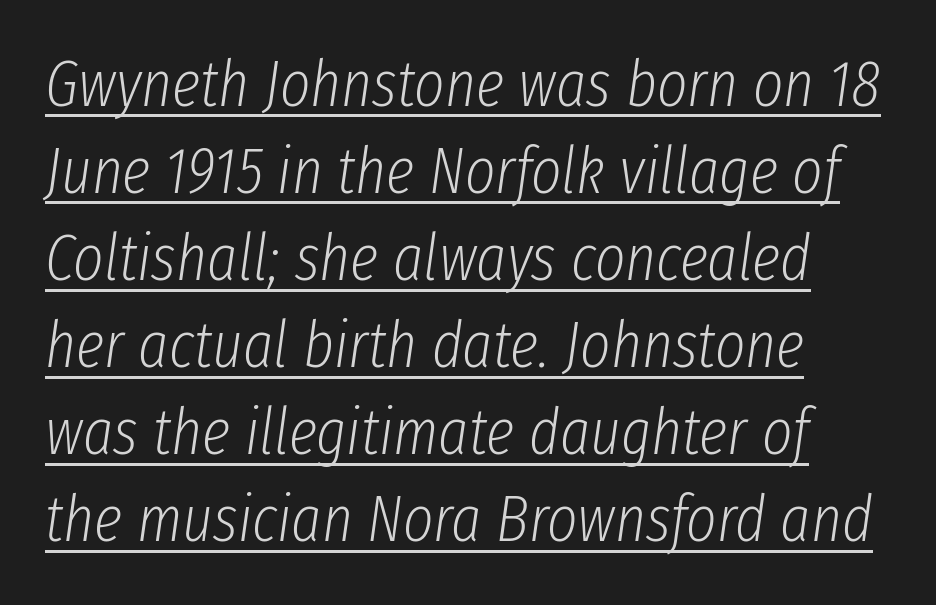
The image shows 65 px light, condensed type, italic (leaning right); set left-aligned, normal line spacing (1.34x), normal letter spacing, underlined; low stroke contrast and a medium x-height.
